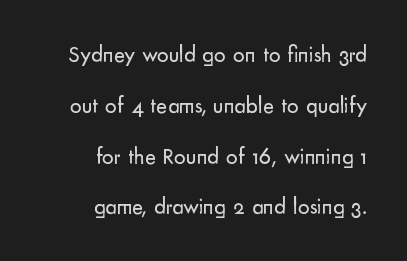
{"italic": "no", "bold": "no", "underline": "no", "align": "right", "line_spacing": "loose", "line_spacing_ratio": 2.21, "letter_spacing": "normal", "letter_spacing_em": 0.0, "glyph_px": 23}
